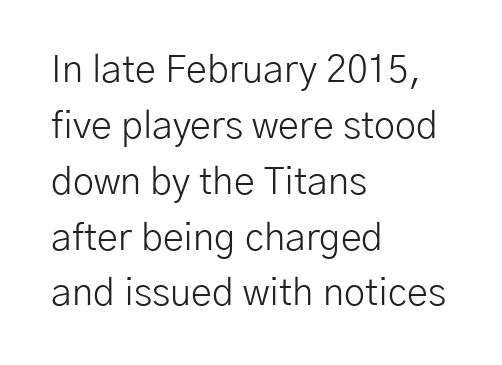
The face used here is a sans, in the tradition of grotesques and geometrics. Heft: none added — not bold. The gap between lines stays unmarked. Do the letters lean? They stand straight. Regular leading. Horizontal alignment here is leftward, the default for most running prose.
